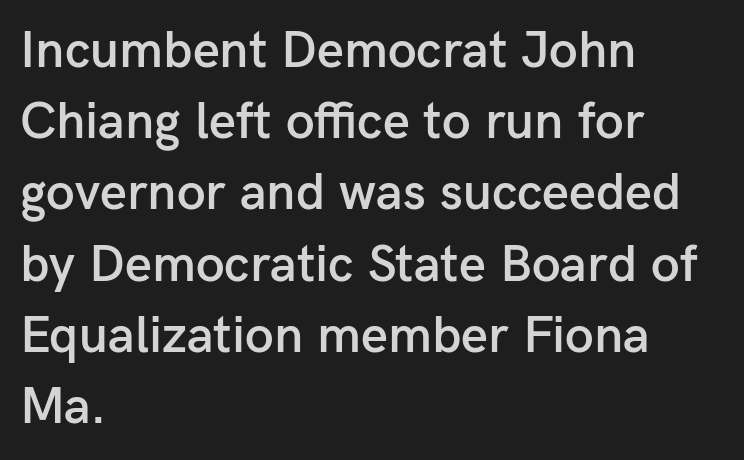
Q: Is the text bold? A: Semi-bold.
Q: Is the text italic (slanted)? A: No, it is upright.
Q: Is the typeface a serif or a sans-serif typeface? A: Sans-serif.
Q: Is the text underlined? A: No.
Q: How is the paragraph aligned? A: Left-aligned.
Q: Is the spacing between letters normal or unusually wide? A: Normal.
Q: Is the spacing between lines tight, normal or loose? A: Normal.
Q: Width (condensed, normal, or wide)? A: Normal.
Q: Stroke contrast? A: Low.
Q: x-height? A: Medium.
Q: Monospaced? A: No.
